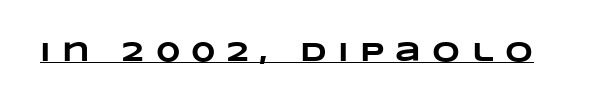
{"bold": "yes", "underline": "yes", "letter_spacing": "wide", "letter_spacing_em": 0.42, "glyph_px": 27}
